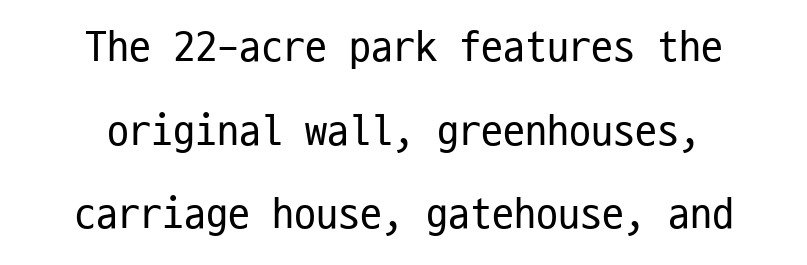
Q: Is the text bold? A: No.
Q: Is the text italic (slanted)? A: No, it is upright.
Q: Is the typeface a serif or a sans-serif typeface? A: Sans-serif.
Q: Is the text underlined? A: No.
Q: How is the paragraph aligned? A: Centered.
Q: Is the spacing between letters normal or unusually wide? A: Normal.
Q: Is the spacing between lines tight, normal or loose? A: Loose.
Q: Width (condensed, normal, or wide)? A: Condensed.
Q: Stroke contrast? A: Low.
Q: x-height? A: Medium.
Q: Monospaced? A: Yes.
